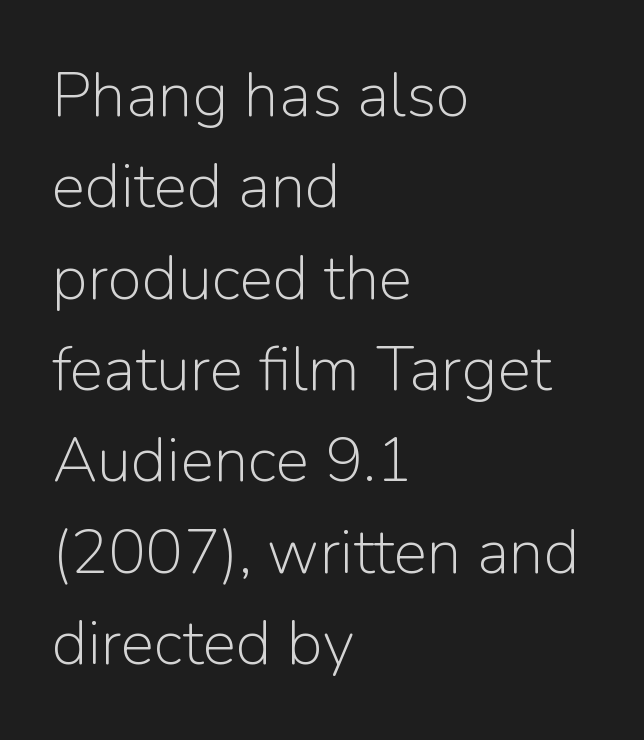
Notice how the passage keeps a crisp vertical edge on the left only. Bare-footed words on every line. Successive baselines arrive at the customary interval. Each letter keeps its own natural width here, so spacing adapts to shape. Here the glyphs are tracked normally, forming tight word shapes.
